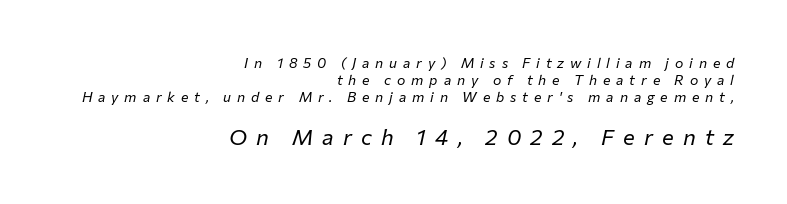
Spacing between characters has been opened up far beyond the box default. Is this a heavy cut? Hardly; it is regular or lighter. A flush-right, rag-left setting is used for this passage. Block two is the big one; block one sits smaller above it. Designer's note — italics engaged.
